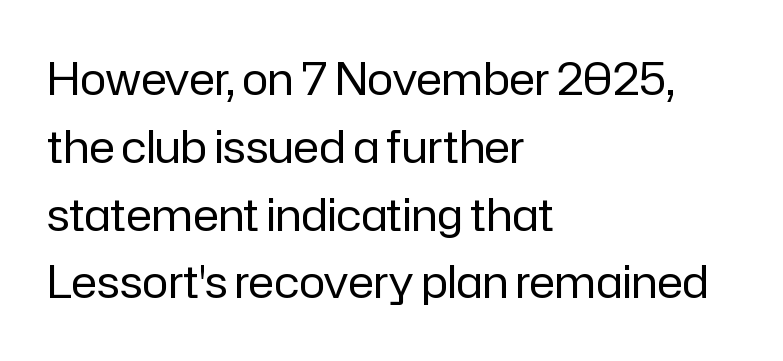
Q: Is the text bold? A: No.
Q: Is the text italic (slanted)? A: No, it is upright.
Q: Is the typeface a serif or a sans-serif typeface? A: Sans-serif.
Q: Is the text underlined? A: No.
Q: How is the paragraph aligned? A: Left-aligned.
Q: Is the spacing between letters normal or unusually wide? A: Normal.
Q: Is the spacing between lines tight, normal or loose? A: Normal.
Q: Width (condensed, normal, or wide)? A: Normal.
Q: Stroke contrast? A: Low.
Q: x-height? A: Medium.
Q: Monospaced? A: No.
